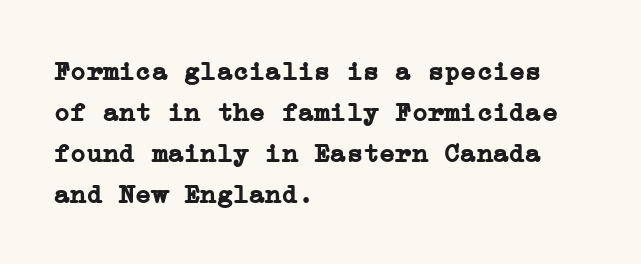
{"italic": "no", "bold": "yes", "underline": "no", "align": "left", "line_spacing": "normal", "line_spacing_ratio": 1.52, "letter_spacing": "normal", "letter_spacing_em": 0.0, "glyph_px": 27}
